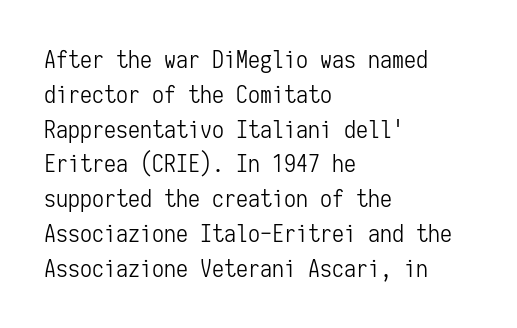
Q: Is the text bold? A: No.
Q: Is the text italic (slanted)? A: No, it is upright.
Q: Is the text underlined? A: No.
Q: How is the paragraph aligned? A: Left-aligned.
Q: Is the spacing between letters normal or unusually wide? A: Normal.
Q: Is the spacing between lines tight, normal or loose? A: Normal.
